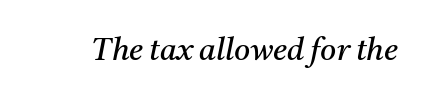
The glyphs in this specimen are seriffed. Anything drawn beneath the words? Only blank space. Compared with a typical body face, this is equally light or lighter still. Rendered with sloped, italic letterforms.
